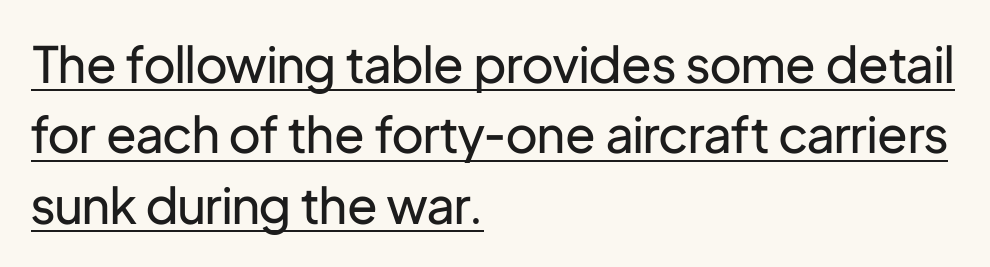
Q: Is the text bold? A: No.
Q: Is the text italic (slanted)? A: No, it is upright.
Q: Is the typeface a serif or a sans-serif typeface? A: Sans-serif.
Q: Is the text underlined? A: Yes.
Q: How is the paragraph aligned? A: Left-aligned.
Q: Is the spacing between letters normal or unusually wide? A: Normal.
Q: Is the spacing between lines tight, normal or loose? A: Normal.
Q: Width (condensed, normal, or wide)? A: Normal.
Q: Stroke contrast? A: Low.
Q: x-height? A: Medium.
Q: Monospaced? A: No.
